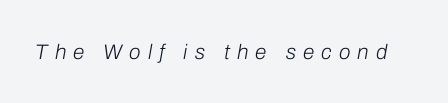
{"italic": "yes", "lean": "right", "slant_degrees": 10, "bold": "no", "underline": "no", "letter_spacing": "wide", "letter_spacing_em": 0.34, "glyph_px": 21}
